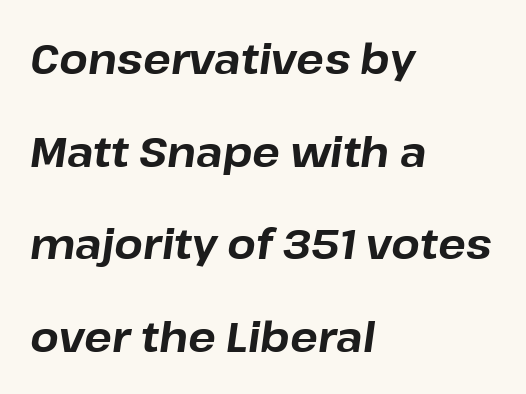
The lettering tilts uniformly, giving the passage an italic look. The passage shown is not underscored anywhere. Stroke thickness is high; the sample reads as a true bold. The letterforms sit shoulder to shoulder at normal distance. The rendering uses natural spacing where letterforms have individual widths. The paragraph has a hard left edge and a soft right edge.
